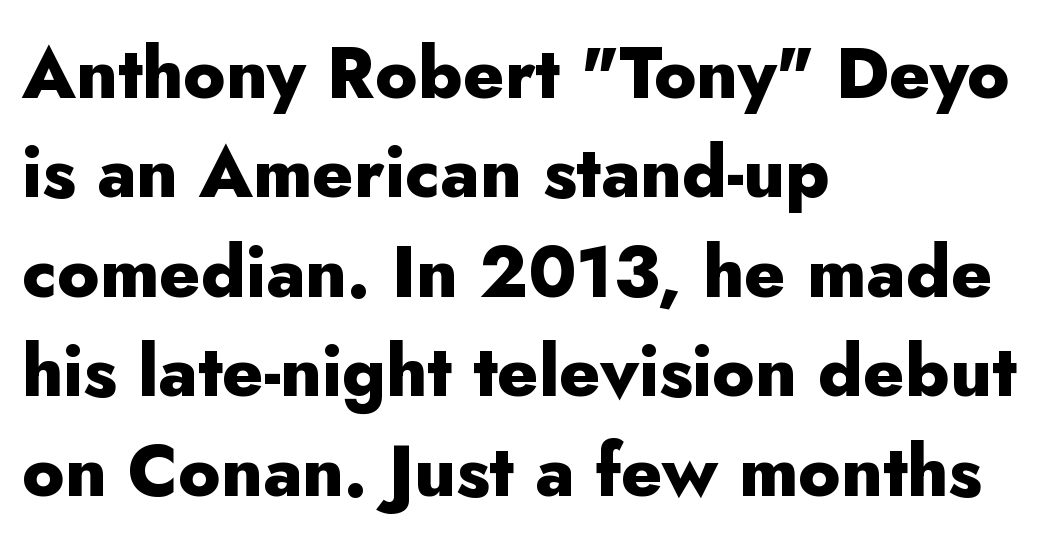
The image shows 71 px heavy sans-serif type, upright; set left-aligned, normal line spacing (1.4x), normal letter spacing, not underlined; low stroke contrast and a small x-height.
